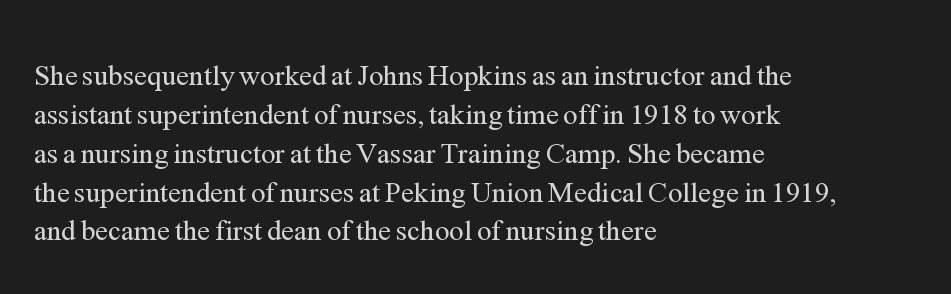
The foot of each line stays bare and open. Is the type heavy? It reads as light-to-regular instead. In CSS terms this would be text-align: left. These lines are rendered in a variable-pitch font. The text was rendered using a seriffed face with decorative stroke endings. If you drew a line through each stem, it would be perfectly vertical.
